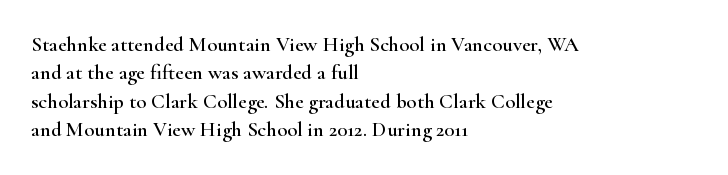
Q: Is the text italic (slanted)? A: No, it is upright.
Q: Is the text underlined? A: No.
Q: How is the paragraph aligned? A: Left-aligned.
Q: Is the spacing between letters normal or unusually wide? A: Normal.
Q: Is the spacing between lines tight, normal or loose? A: Normal.
